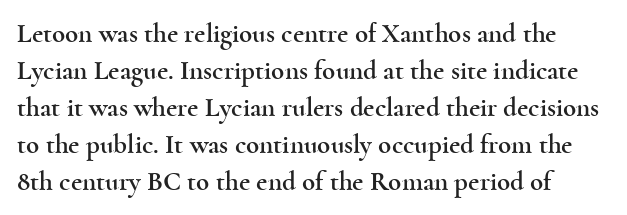
The image shows 27 px text type, upright; set normal line spacing (1.37x), normal letter spacing, not underlined.
